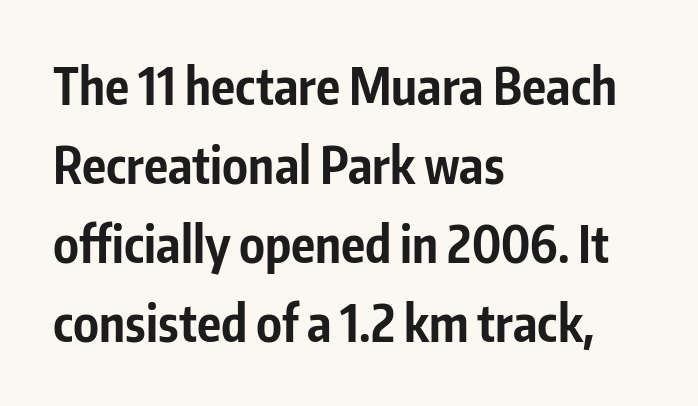
The image shows 50 px bold, condensed sans-serif type, upright; set left-aligned, normal line spacing (1.58x), normal letter spacing, not underlined; low stroke contrast and a medium x-height.
